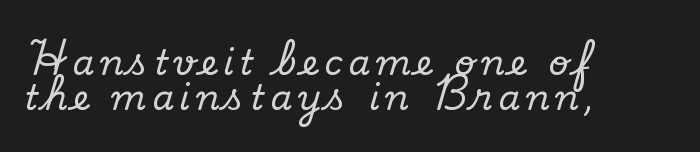
Summary of vertical rhythm: compact, with narrow interline spacing. Is this a fixed-width face? No — the glyphs have proportional, varying widths. Check under the words: just untouched page. These lines are set flush left with a ragged right edge. The characters display serif detailing at their extremities.
